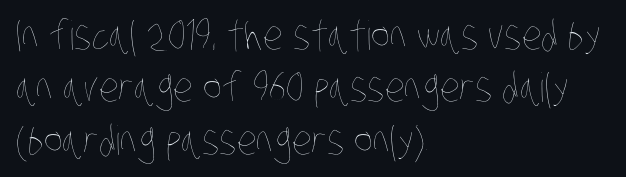
{"bold": "no", "weight": "thin", "width": "condensed", "stroke_contrast": "low", "x_height": "large", "monospaced": "no", "underline": "no", "align": "left", "line_spacing": "normal", "line_spacing_ratio": 1.31, "letter_spacing": "normal", "letter_spacing_em": 0.0, "glyph_px": 40}
